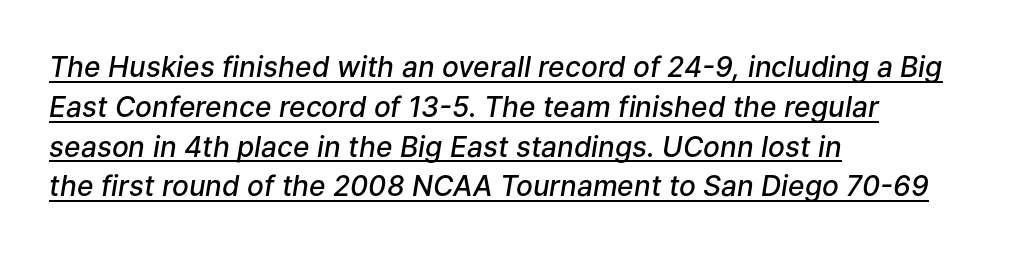
Regarding leading, the lines here are spaced in the standard way. Spacing verdict: proportional, widths tailored to each character. These characters rest on top of a visible drawn line. The setting favours the left margin, as ordinary paragraphs usually do.
